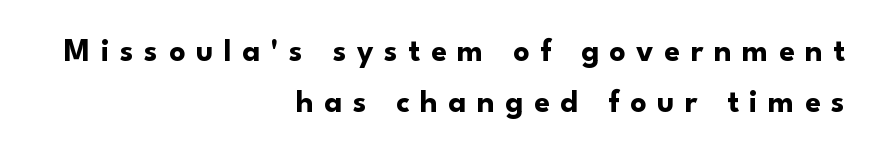
The image shows 32 px bold sans-serif type, upright; set right-aligned, normal line spacing (1.6x), unusually wide letter spacing (+0.33 em), not underlined; low stroke contrast and a small x-height.
